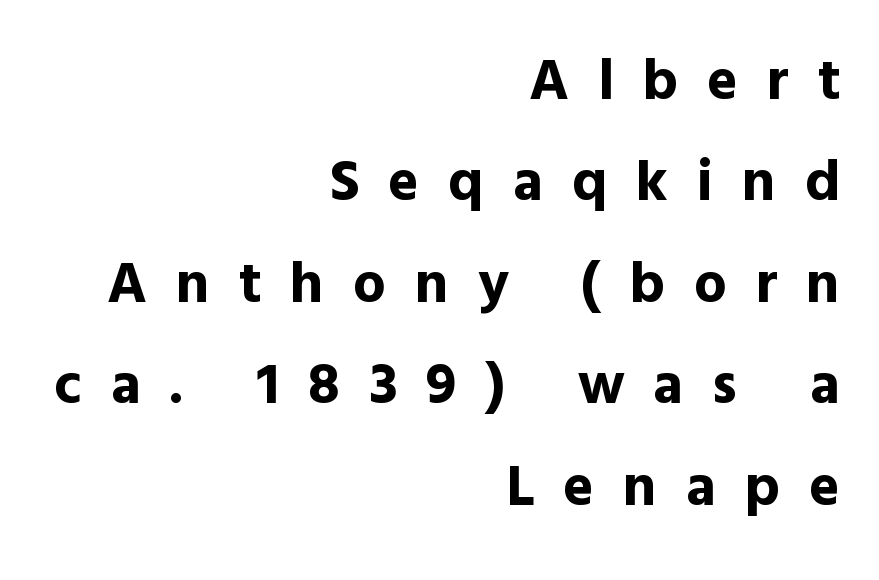
Q: Is the text bold? A: Yes.
Q: Is the text italic (slanted)? A: No, it is upright.
Q: Is the typeface a serif or a sans-serif typeface? A: Sans-serif.
Q: Is the text underlined? A: No.
Q: How is the paragraph aligned? A: Right-aligned.
Q: Is the spacing between letters normal or unusually wide? A: Unusually wide.
Q: Width (condensed, normal, or wide)? A: Normal.
Q: x-height? A: Medium.
Q: Monospaced? A: No.
